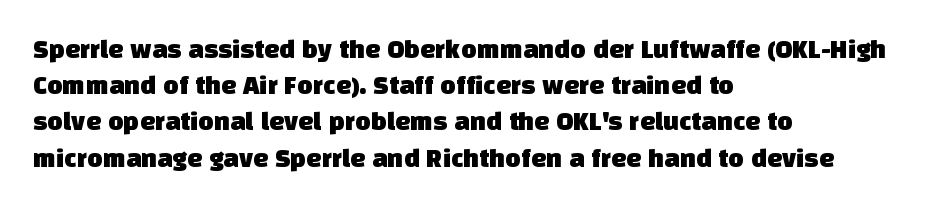
{"underline": "no", "align": "left", "line_spacing": "normal", "line_spacing_ratio": 1.34, "letter_spacing": "normal", "letter_spacing_em": 0.0, "glyph_px": 27}
